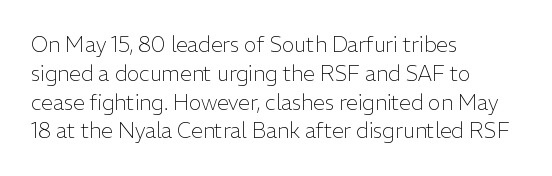
The image shows 21 px text type, upright; set left-aligned, normal line spacing (1.37x), normal letter spacing, not underlined.
